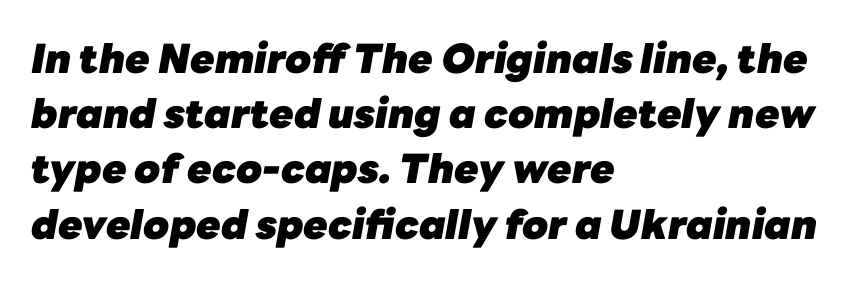
The image shows 40 px heavy type, italic (leaning right); set left-aligned, normal line spacing (1.38x), normal letter spacing, not underlined; low stroke contrast and a medium x-height.
